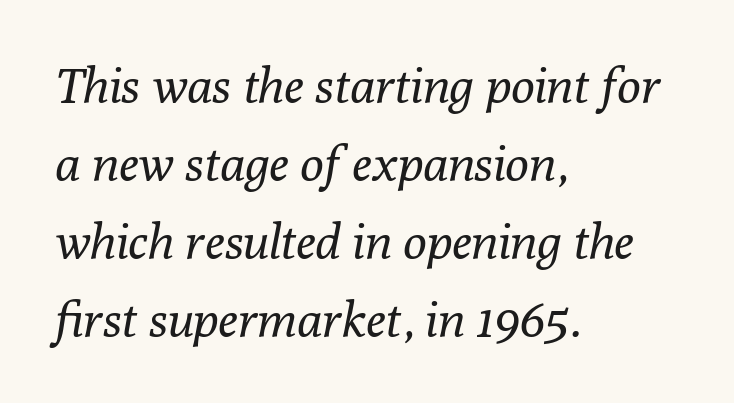
Q: Is the text bold? A: No.
Q: Is the text italic (slanted)? A: Yes, it leans right by about 10 degrees.
Q: Is the typeface a serif or a sans-serif typeface? A: Serif.
Q: Is the text underlined? A: No.
Q: How is the paragraph aligned? A: Left-aligned.
Q: Is the spacing between letters normal or unusually wide? A: Normal.
Q: Is the spacing between lines tight, normal or loose? A: Normal.
Q: Width (condensed, normal, or wide)? A: Normal.
Q: Stroke contrast? A: Low.
Q: x-height? A: Medium.
Q: Monospaced? A: No.
